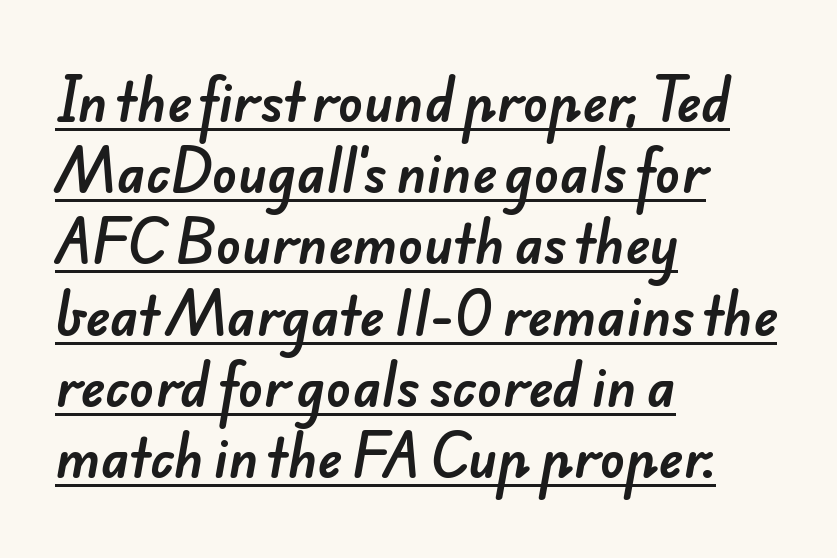
Q: Is the typeface a serif or a sans-serif typeface? A: Sans-serif.
Q: Is the text underlined? A: Yes.
Q: How is the paragraph aligned? A: Left-aligned.
Q: Is the spacing between letters normal or unusually wide? A: Normal.
Q: Is the spacing between lines tight, normal or loose? A: Normal.
Q: Width (condensed, normal, or wide)? A: Normal.
Q: Stroke contrast? A: Low.
Q: x-height? A: Small.
Q: Monospaced? A: No.
